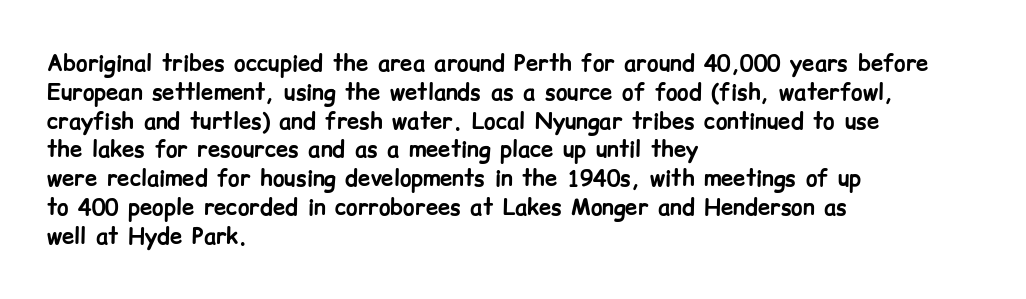
The image shows 22 px bold type, upright; set left-aligned, normal line spacing (1.31x), normal letter spacing, not underlined.
